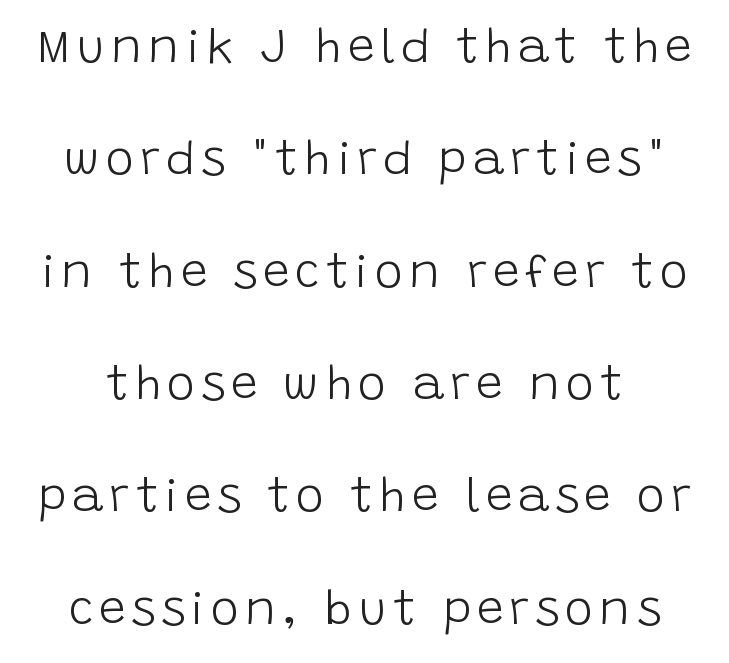
The image shows 48 px light sans-serif type, upright; set loose line spacing (2.34x), not underlined; low stroke contrast and a large x-height.
